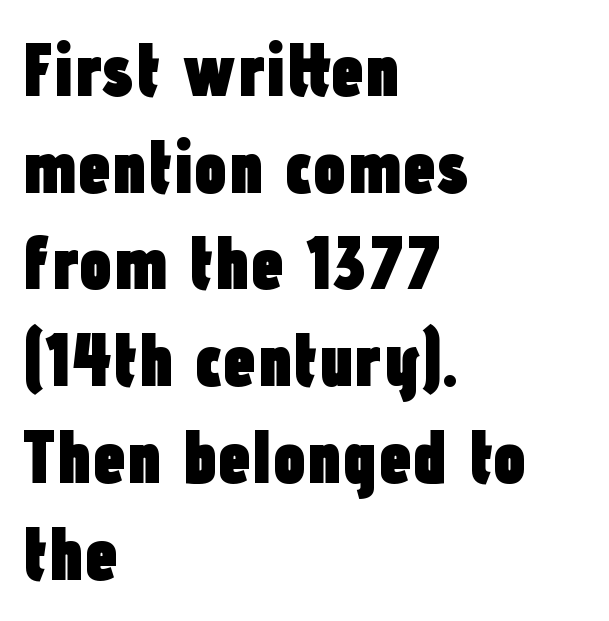
Q: Is the text bold? A: Yes.
Q: Is the text italic (slanted)? A: No, it is upright.
Q: Is the typeface a serif or a sans-serif typeface? A: Sans-serif.
Q: Is the text underlined? A: No.
Q: How is the paragraph aligned? A: Left-aligned.
Q: Is the spacing between letters normal or unusually wide? A: Normal.
Q: Is the spacing between lines tight, normal or loose? A: Normal.
Q: Width (condensed, normal, or wide)? A: Condensed.
Q: Stroke contrast? A: Low.
Q: x-height? A: Medium.
Q: Monospaced? A: No.
